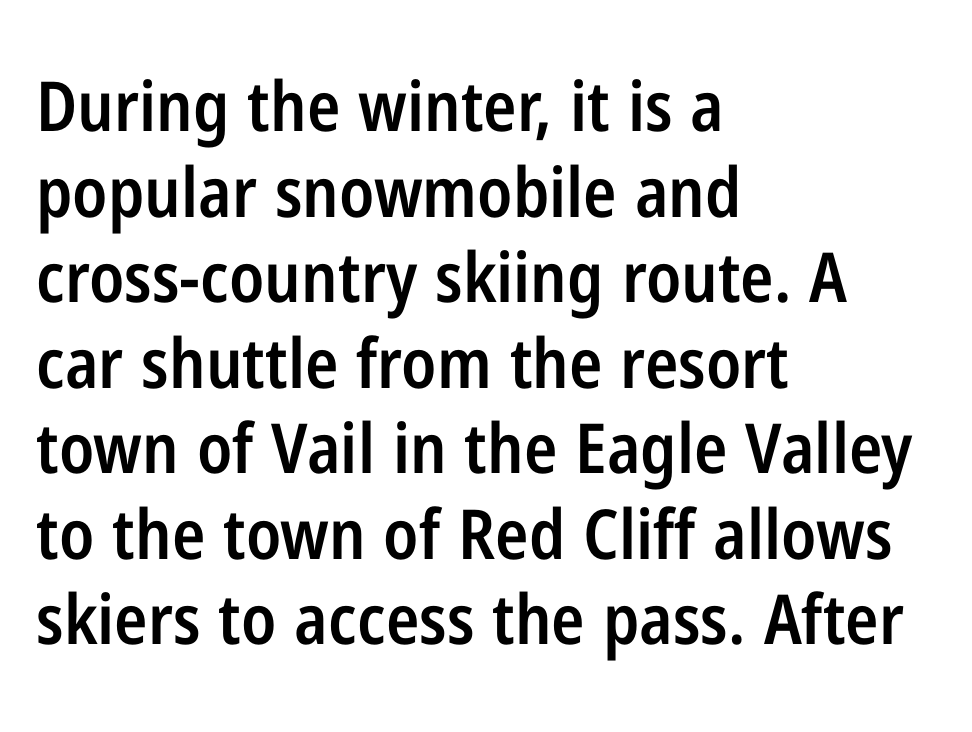
{"serif": "no", "italic": "no", "bold": "semi", "weight": "semibold", "width": "condensed", "stroke_contrast": "low", "x_height": "medium", "monospaced": "no", "underline": "no", "align": "left", "line_spacing_ratio": 1.24, "letter_spacing": "normal", "letter_spacing_em": 0.0, "glyph_px": 69}
